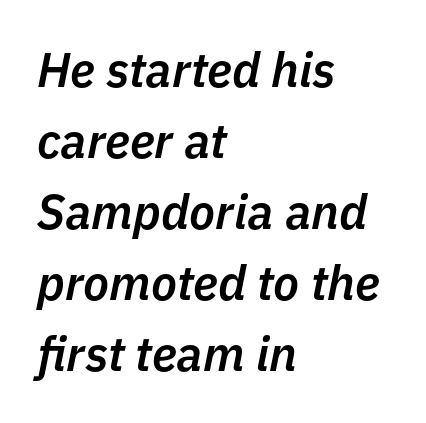
The image shows 48 px semibold type, italic (leaning right); set left-aligned, normal line spacing (1.48x), normal letter spacing, not underlined; low stroke contrast and a medium x-height.
